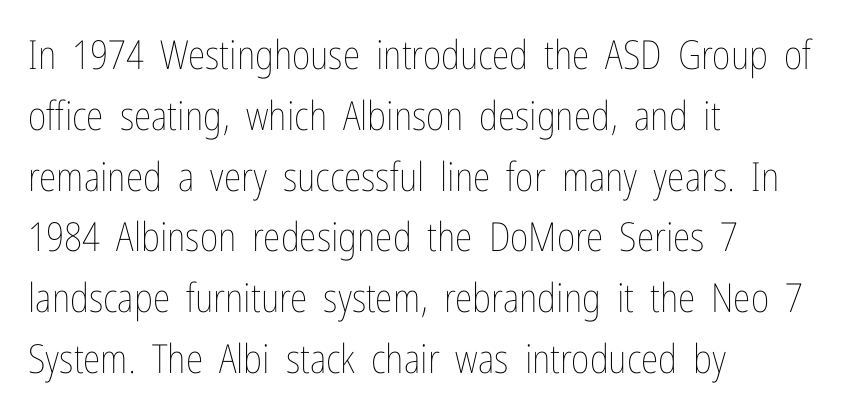
Q: Is the text bold? A: No.
Q: Is the text italic (slanted)? A: No, it is upright.
Q: Is the text underlined? A: No.
Q: How is the paragraph aligned? A: Left-aligned.
Q: Is the spacing between letters normal or unusually wide? A: Normal.
Q: Is the spacing between lines tight, normal or loose? A: Normal.
Q: Width (condensed, normal, or wide)? A: Condensed.
Q: Stroke contrast? A: Low.
Q: x-height? A: Medium.
Q: Monospaced? A: No.
